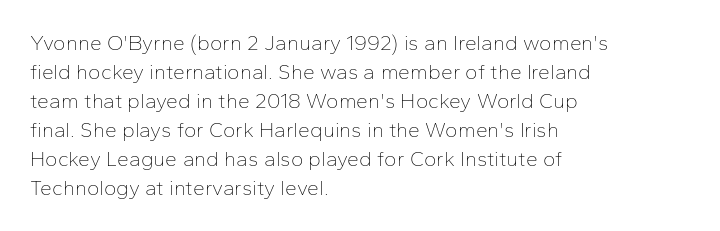
Q: Is the text bold? A: No.
Q: Is the text italic (slanted)? A: No, it is upright.
Q: Is the text underlined? A: No.
Q: How is the paragraph aligned? A: Left-aligned.
Q: Is the spacing between letters normal or unusually wide? A: Normal.
Q: Is the spacing between lines tight, normal or loose? A: Normal.
